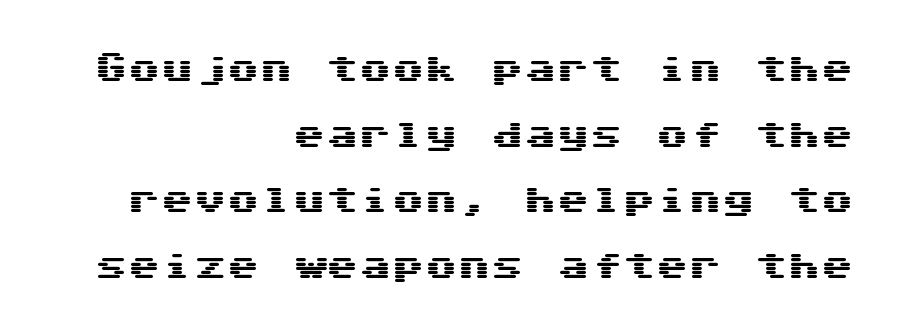
{"serif": "no", "italic": "no", "width": "wide", "stroke_contrast": "medium", "x_height": "medium", "underline": "no", "align": "right", "line_spacing": "loose", "line_spacing_ratio": 1.99, "letter_spacing": "normal", "letter_spacing_em": 0.0, "glyph_px": 33}
